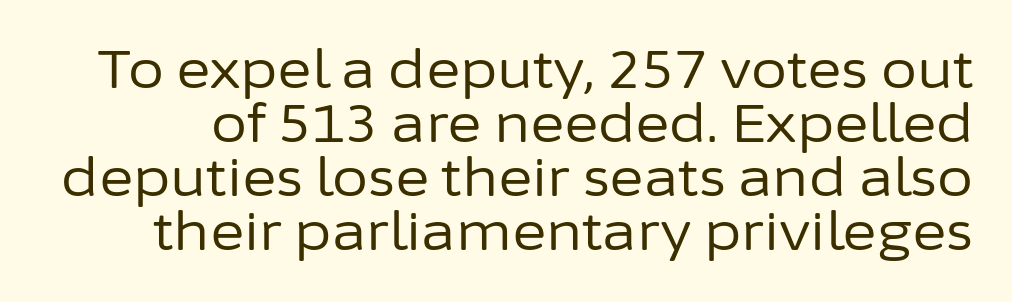
Q: Is the text bold? A: No.
Q: Is the text italic (slanted)? A: No, it is upright.
Q: Is the typeface a serif or a sans-serif typeface? A: Sans-serif.
Q: Is the text underlined? A: No.
Q: Is the spacing between letters normal or unusually wide? A: Normal.
Q: Is the spacing between lines tight, normal or loose? A: Tight.
Q: Width (condensed, normal, or wide)? A: Normal.
Q: Stroke contrast? A: Low.
Q: x-height? A: Medium.
Q: Monospaced? A: No.
